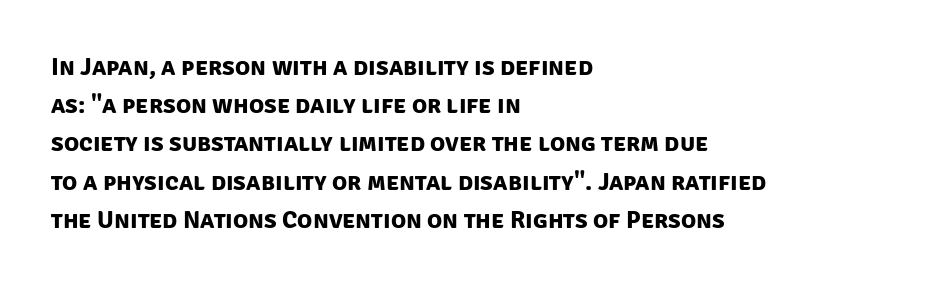
{"bold": "yes", "underline": "no", "align": "left", "line_spacing": "normal", "line_spacing_ratio": 1.53, "letter_spacing": "normal", "letter_spacing_em": 0.0, "glyph_px": 25}
